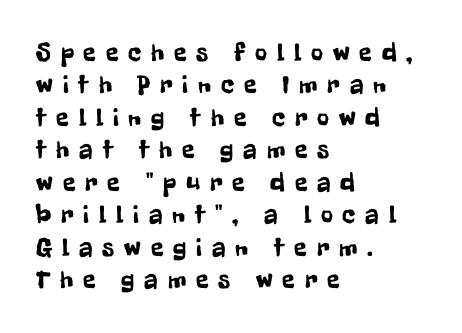
{"italic": "no", "underline": "no", "align": "left", "line_spacing": "normal", "line_spacing_ratio": 1.25, "letter_spacing": "wide", "letter_spacing_em": 0.38, "glyph_px": 26}
